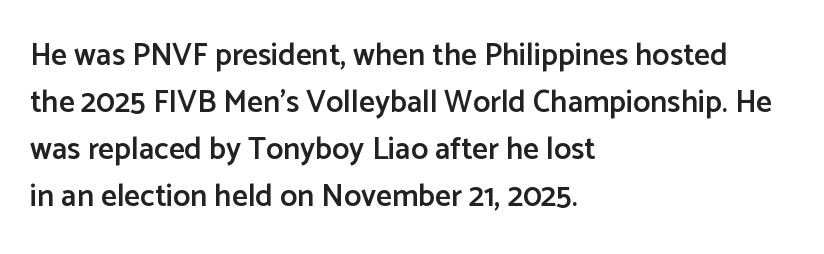
Q: Is the text bold? A: Semi-bold.
Q: Is the text italic (slanted)? A: No, it is upright.
Q: Is the typeface a serif or a sans-serif typeface? A: Sans-serif.
Q: Is the text underlined? A: No.
Q: How is the paragraph aligned? A: Left-aligned.
Q: Is the spacing between letters normal or unusually wide? A: Normal.
Q: Is the spacing between lines tight, normal or loose? A: Normal.
Q: Width (condensed, normal, or wide)? A: Normal.
Q: Stroke contrast? A: Low.
Q: x-height? A: Medium.
Q: Monospaced? A: No.
